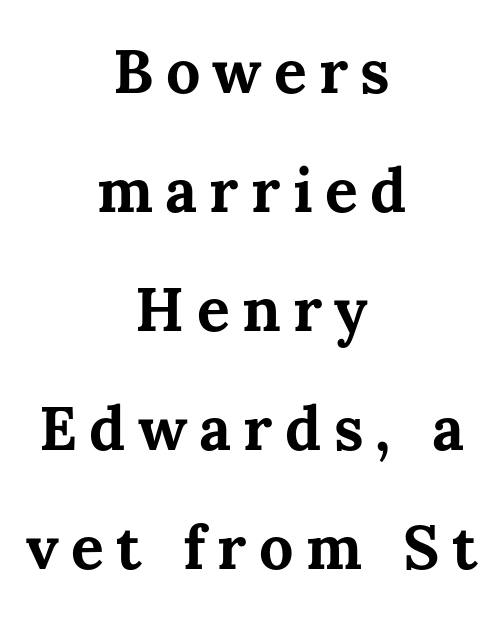
{"italic": "no", "bold": "yes", "weight": "bold", "width": "normal", "stroke_contrast": "medium", "x_height": "medium", "monospaced": "no", "underline": "no", "align": "center", "line_spacing": "loose", "line_spacing_ratio": 1.95, "letter_spacing": "wide", "letter_spacing_em": 0.2, "glyph_px": 61}
